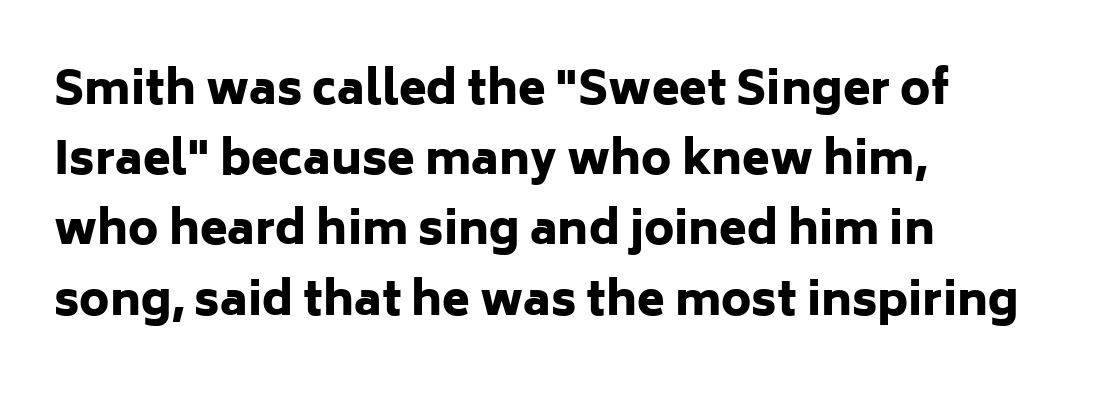
The image shows 45 px heavy sans-serif type, upright; set left-aligned, normal line spacing (1.56x), normal letter spacing, not underlined; low stroke contrast and a medium x-height.
